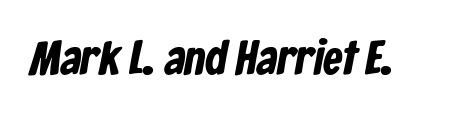
The image shows 48 px bold, condensed sans-serif type; set normal letter spacing, not underlined; low stroke contrast and a medium x-height.
